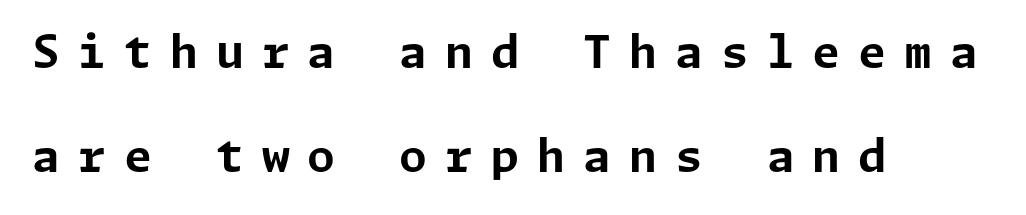
{"serif": "no", "italic": "no", "bold": "yes", "weight": "bold", "width": "normal", "stroke_contrast": "low", "x_height": "medium", "underline": "no", "align": "left", "line_spacing": "loose", "line_spacing_ratio": 2.32, "letter_spacing": "wide", "letter_spacing_em": 0.4, "glyph_px": 45}
